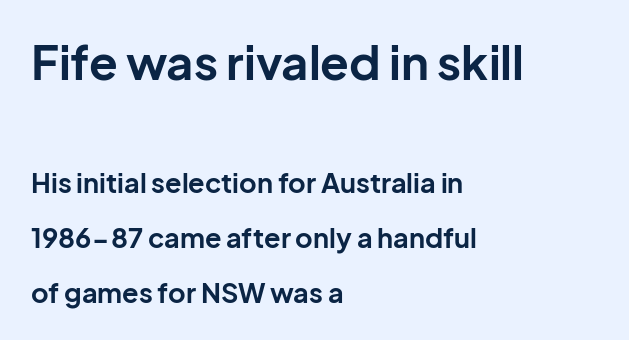
{"serif": "no", "italic": "no", "bold": "yes", "weight": "bold", "width": "normal", "stroke_contrast": "low", "x_height": "medium", "monospaced": "no", "underline": "no", "align": "left", "line_spacing": "loose", "line_spacing_ratio": 2.03, "letter_spacing": "normal", "letter_spacing_em": 0.0, "larger_block": "first", "size_ratio": 1.74, "glyph_px": 47}
